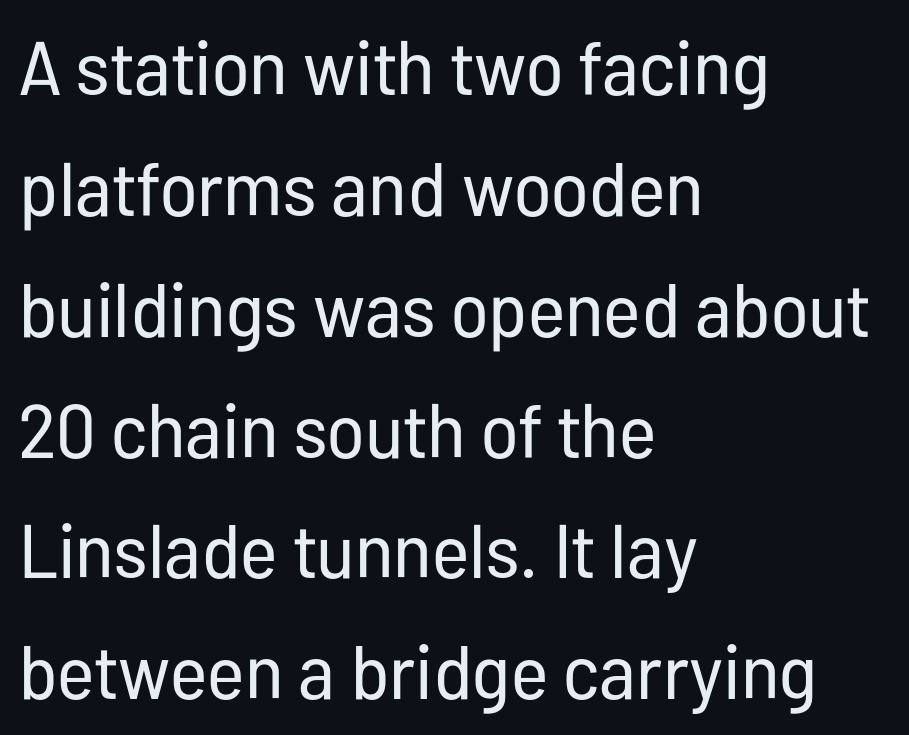
Q: Is the text bold? A: No.
Q: Is the text italic (slanted)? A: No, it is upright.
Q: Is the typeface a serif or a sans-serif typeface? A: Sans-serif.
Q: Is the text underlined? A: No.
Q: How is the paragraph aligned? A: Left-aligned.
Q: Is the spacing between letters normal or unusually wide? A: Normal.
Q: Is the spacing between lines tight, normal or loose? A: Normal.
Q: Width (condensed, normal, or wide)? A: Condensed.
Q: Stroke contrast? A: Low.
Q: x-height? A: Medium.
Q: Monospaced? A: No.
